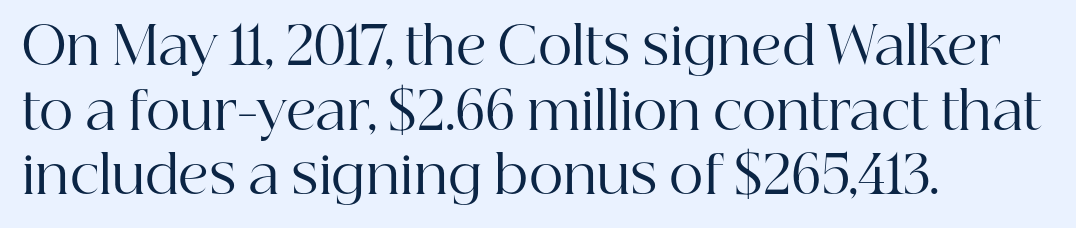
The image shows 53 px regular-weight serif type, upright; set left-aligned, line spacing 1.22x, normal letter spacing, not underlined; high stroke contrast and a medium x-height.
